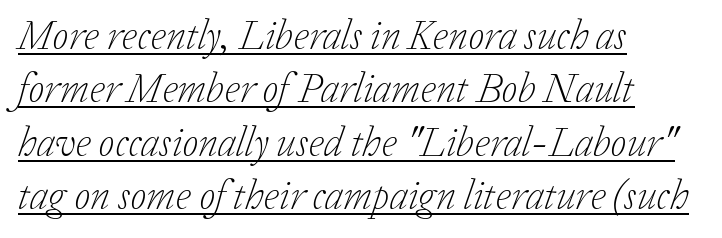
Note the varied advance widths — an 'i' is clearly narrower than an 'm'. The space between consecutive lines is moderate. What decoration does the sample have? An underline. These glyphs show unthickened strokes, regular width or finer. Caption: standard tracking, unaltered. Rendered with sloped, italic letterforms.
